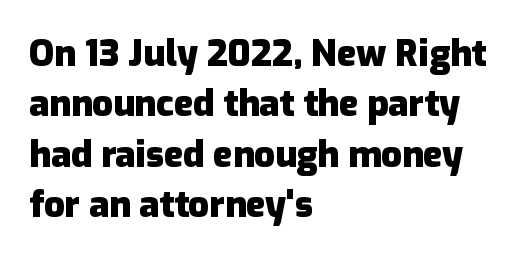
The image shows 36 px heavy sans-serif type, upright; set left-aligned, normal line spacing (1.4x), normal letter spacing, not underlined; low stroke contrast and a medium x-height.
